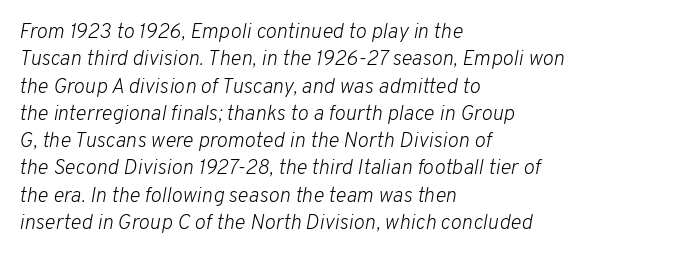
The image shows 21 px text type, italic (leaning right); set left-aligned, normal line spacing (1.3x), normal letter spacing, not underlined.
